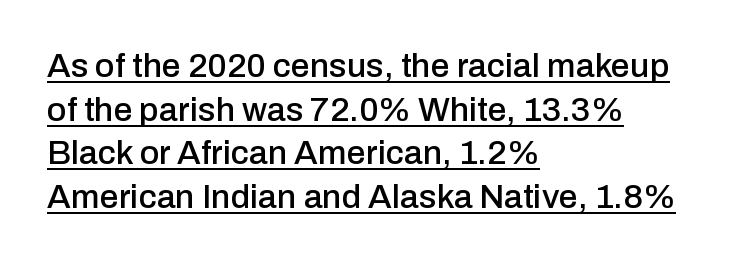
The image shows 34 px sans-serif type, upright; set left-aligned, normal line spacing (1.28x), normal letter spacing, underlined; low stroke contrast and a medium x-height.
